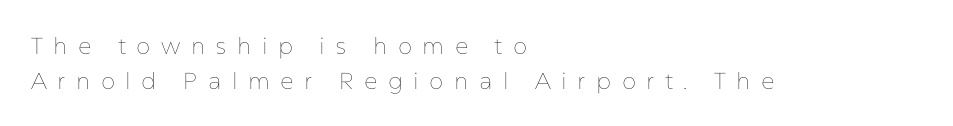
The image shows 23 px text type, upright; set left-aligned, normal line spacing (1.52x), unusually wide letter spacing (+0.45 em), not underlined.
